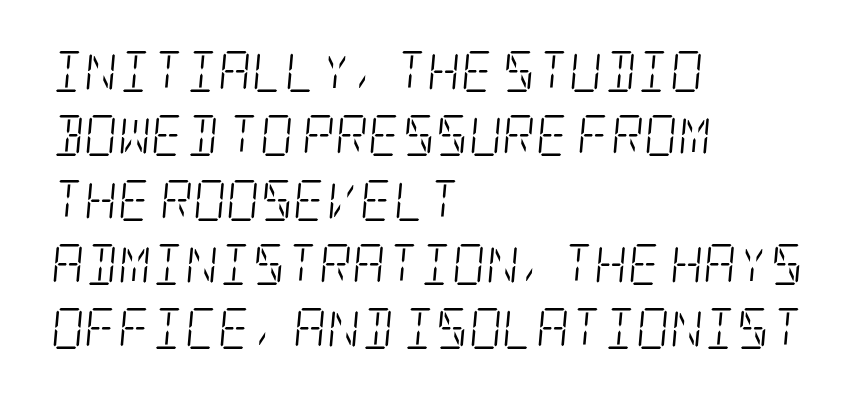
The image shows 41 px light, condensed serif type, italic (leaning right); set left-aligned, normal line spacing (1.57x), normal letter spacing, not underlined; low stroke contrast and a large x-height.
